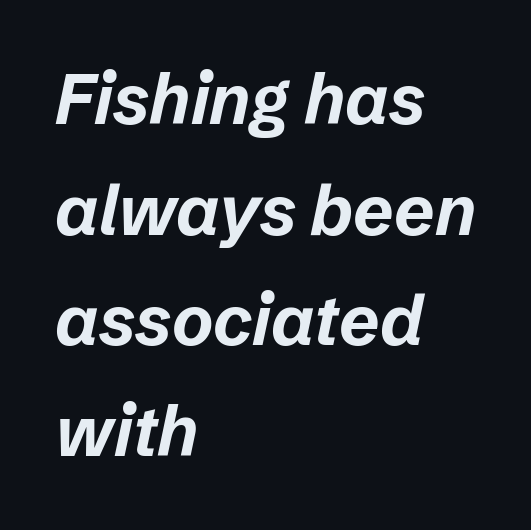
{"italic": "yes", "lean": "right", "slant_degrees": 12, "bold": "yes", "weight": "bold", "width": "normal", "stroke_contrast": "low", "x_height": "medium", "monospaced": "no", "underline": "no", "align": "left", "line_spacing": "normal", "line_spacing_ratio": 1.58, "letter_spacing": "normal", "letter_spacing_em": 0.0, "glyph_px": 70}
